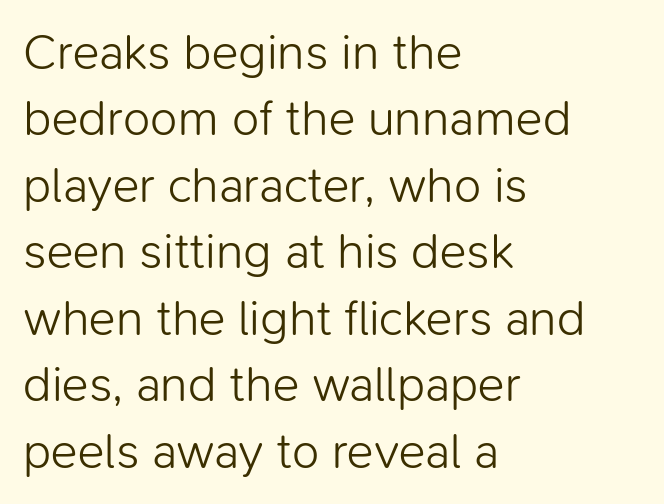
The image shows 50 px light sans-serif type, upright; set left-aligned, normal line spacing (1.33x), normal letter spacing, not underlined; low stroke contrast and a medium x-height.
